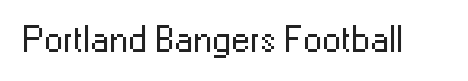
The image shows 38 px regular-weight sans-serif type, upright; set normal letter spacing, not underlined; low stroke contrast and a medium x-height.
